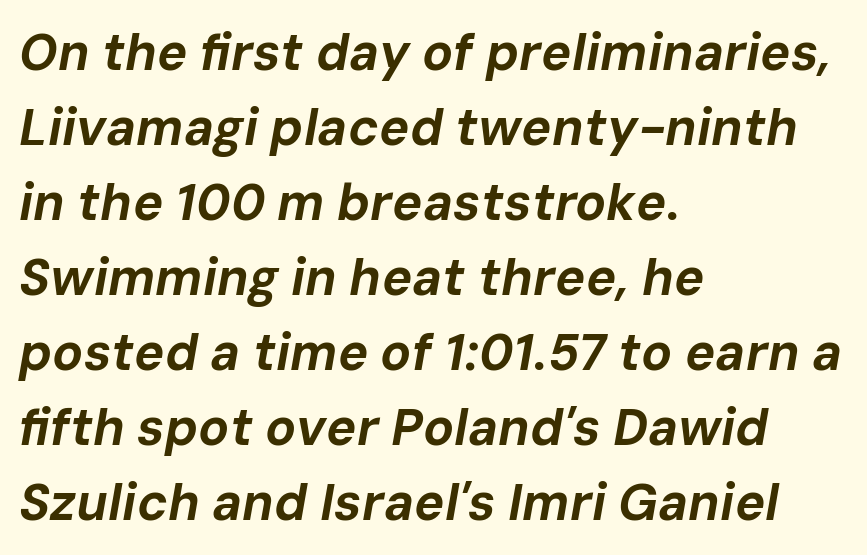
The image shows 51 px bold type, italic (leaning right); set left-aligned, normal line spacing (1.47x), normal letter spacing, not underlined; low stroke contrast and a medium x-height.
